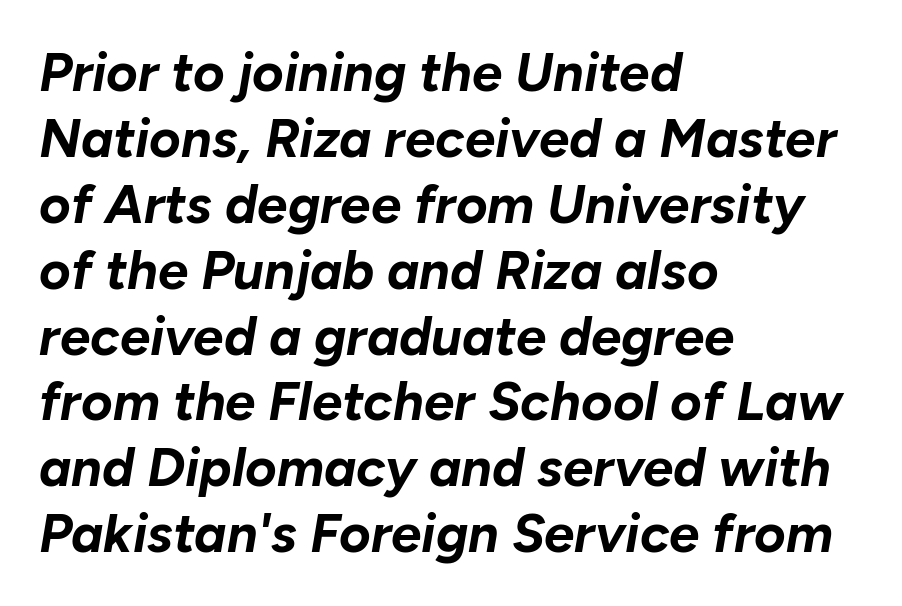
Q: Is the text bold? A: Yes.
Q: Is the text italic (slanted)? A: Yes, it leans right by about 10 degrees.
Q: Is the text underlined? A: No.
Q: How is the paragraph aligned? A: Left-aligned.
Q: Is the spacing between letters normal or unusually wide? A: Normal.
Q: Width (condensed, normal, or wide)? A: Normal.
Q: Stroke contrast? A: Low.
Q: x-height? A: Medium.
Q: Monospaced? A: No.
